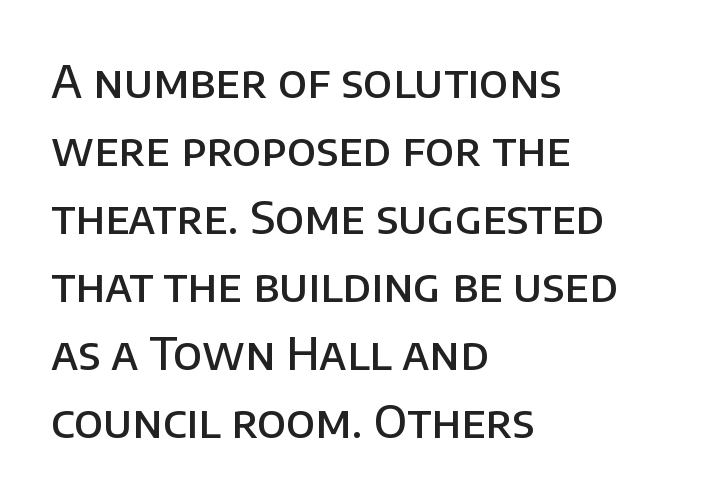
Q: Is the text bold? A: Semi-bold.
Q: Is the text italic (slanted)? A: No, it is upright.
Q: Is the typeface a serif or a sans-serif typeface? A: Sans-serif.
Q: Is the text underlined? A: No.
Q: How is the paragraph aligned? A: Left-aligned.
Q: Is the spacing between letters normal or unusually wide? A: Normal.
Q: Is the spacing between lines tight, normal or loose? A: Normal.
Q: Width (condensed, normal, or wide)? A: Normal.
Q: Stroke contrast? A: Low.
Q: x-height? A: Large.
Q: Monospaced? A: No.
